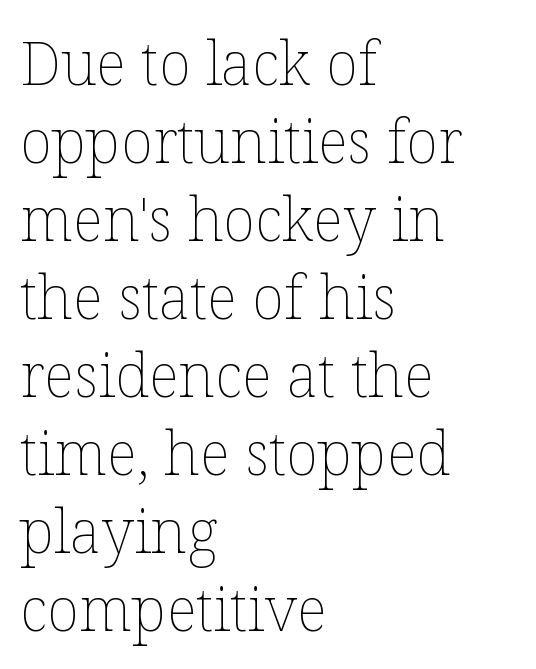
Q: Is the text bold? A: No.
Q: Is the text italic (slanted)? A: No, it is upright.
Q: Is the text underlined? A: No.
Q: How is the paragraph aligned? A: Left-aligned.
Q: Is the spacing between letters normal or unusually wide? A: Normal.
Q: Is the spacing between lines tight, normal or loose? A: Normal.
Q: Width (condensed, normal, or wide)? A: Normal.
Q: Stroke contrast? A: Low.
Q: x-height? A: Medium.
Q: Monospaced? A: No.
